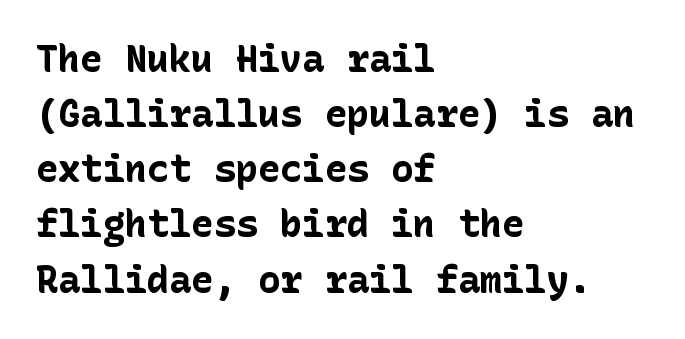
The image shows 37 px bold sans-serif type, upright; set left-aligned, normal line spacing (1.49x), normal letter spacing, not underlined; low stroke contrast and a medium x-height.
